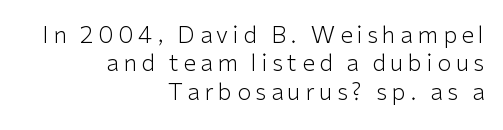
Q: Is the text bold? A: No.
Q: Is the text italic (slanted)? A: No, it is upright.
Q: Is the text underlined? A: No.
Q: How is the paragraph aligned? A: Right-aligned.
Q: Is the spacing between letters normal or unusually wide? A: Unusually wide.
